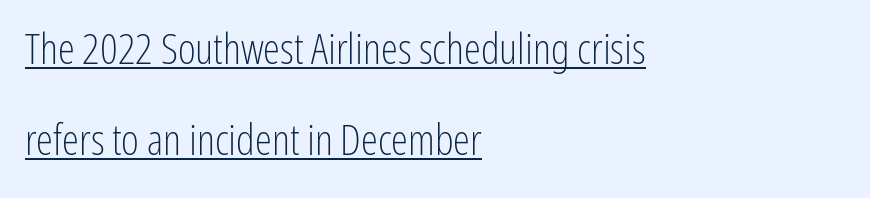
Q: Is the text bold? A: No.
Q: Is the text italic (slanted)? A: No, it is upright.
Q: Is the typeface a serif or a sans-serif typeface? A: Sans-serif.
Q: Is the text underlined? A: Yes.
Q: How is the paragraph aligned? A: Left-aligned.
Q: Is the spacing between letters normal or unusually wide? A: Normal.
Q: Is the spacing between lines tight, normal or loose? A: Loose.
Q: Width (condensed, normal, or wide)? A: Condensed.
Q: Stroke contrast? A: Low.
Q: x-height? A: Medium.
Q: Monospaced? A: No.
